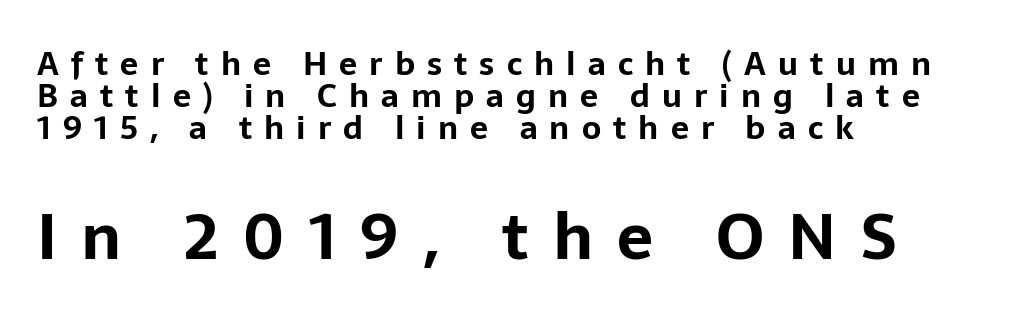
This is roman type, the default non-slanted kind. Someone cranked the tracking dial way up on this one. Top chunk: small. Bottom chunk: large. Each new line begins almost immediately beneath the previous one. Typesetter's note: full bold, strokes at maximum text heaviness. The letters advance in unequal steps, a hallmark of proportional type.
